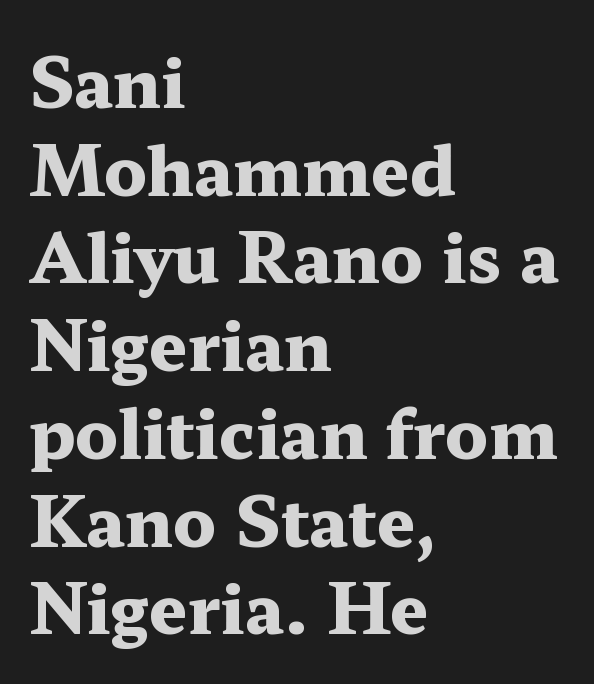
The image shows 68 px heavy, wide serif type, upright; set left-aligned, normal line spacing (1.29x), normal letter spacing, not underlined; medium stroke contrast and a medium x-height.
